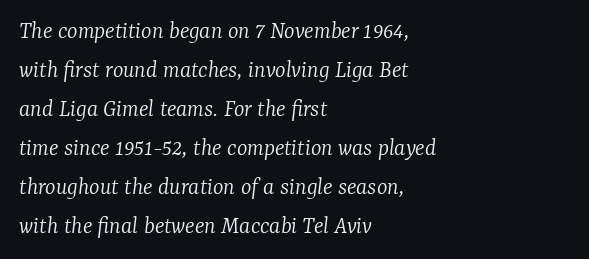
The image shows 25 px text type, italic (leaning right); set left-aligned, normal line spacing (1.56x), normal letter spacing, not underlined.
